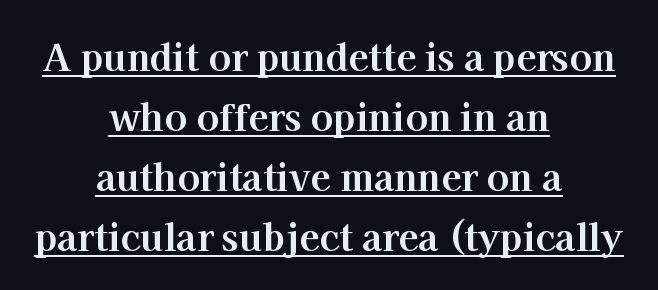
The image shows 37 px bold serif type, upright; set centered, normal line spacing (1.62x), normal letter spacing, underlined; high stroke contrast and a medium x-height.
